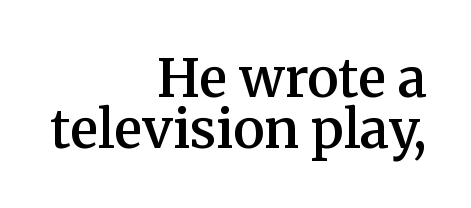
The image shows 53 px semibold serif type, upright; set right-aligned, tight line spacing (0.97x), normal letter spacing, not underlined; medium stroke contrast and a medium x-height.
